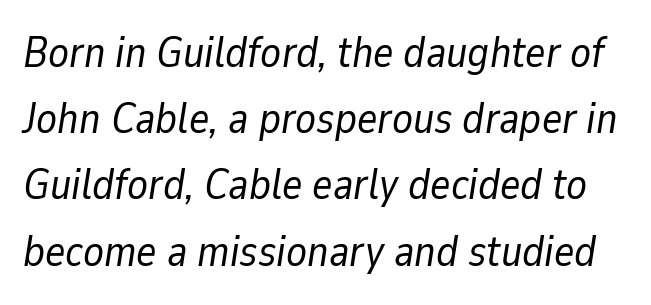
Does the leading feel generous? No, just average. No heavy texture on the line: the type isn't bold. Slanted lettering throughout. Do the characters align in a grid? No, the font is proportional.
